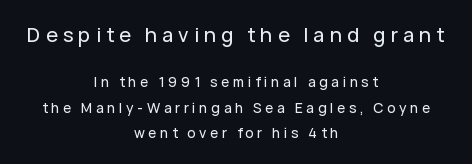
Just letters on the line, the space beneath them empty. This rendering uses center alignment, leaving both contours irregular but symmetric. The passage shown has open, widely tracked lettering throughout. Ascenders rise straight up at ninety degrees.
